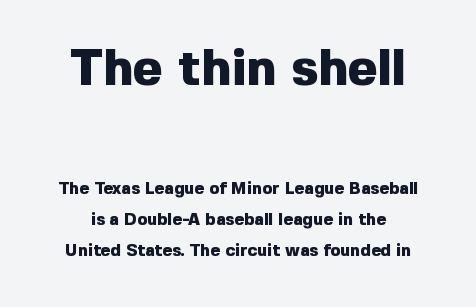
{"serif": "no", "italic": "no", "bold": "yes", "weight": "heavy", "width": "normal", "x_height": "medium", "monospaced": "no", "underline": "no", "line_spacing_ratio": 1.84, "letter_spacing": "normal", "letter_spacing_em": 0.0, "larger_block": "first", "size_ratio": 3.0, "glyph_px": 51}
